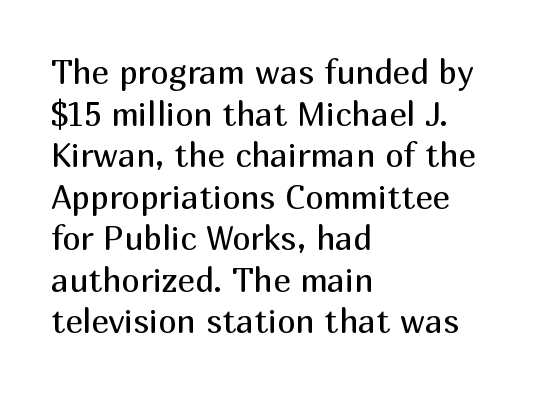
{"serif": "no", "italic": "no", "bold": "no", "weight": "regular", "width": "normal", "stroke_contrast": "medium", "x_height": "medium", "monospaced": "no", "underline": "no", "align": "left", "line_spacing": "normal", "line_spacing_ratio": 1.26, "letter_spacing": "normal", "letter_spacing_em": 0.0, "glyph_px": 33}
